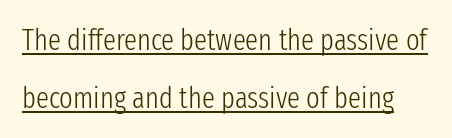
A rule runs beneath these lines of type. The type is set solid horizontally, with unmodified tracking. Notice the wide empty band between every row — that's loose leading. No letter is thick-stroked: the sample isn't bold. Varying glyph widths throughout — classic text-font behaviour. Rendered with straight, roman letterforms.
